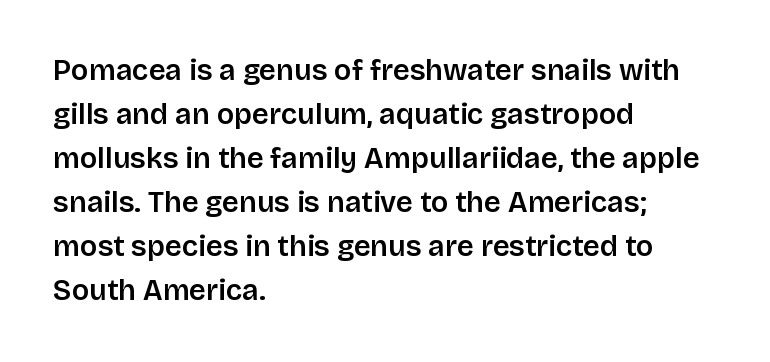
{"serif": "no", "italic": "no", "bold": "semi", "weight": "semibold", "width": "normal", "stroke_contrast": "low", "x_height": "large", "monospaced": "no", "underline": "no", "align": "left", "line_spacing": "normal", "line_spacing_ratio": 1.52, "letter_spacing": "normal", "letter_spacing_em": 0.0, "glyph_px": 29}
